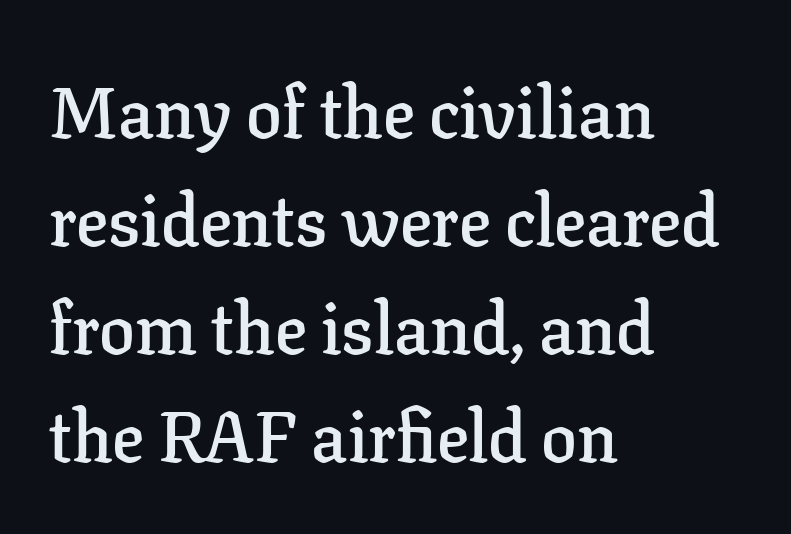
Is the block centered? No — it sits flush against the left margin. Here the designer chose a conventional face with non-uniform glyph widths. The font family rendered here belongs to the serif group. Every stem runs plumb, perpendicular to the baseline.
